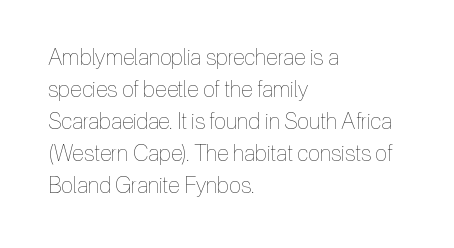
Weight: in the light-to-regular range. These lines keep a tight, regular rhythm from letter to letter. Any mark beneath the type? The region is blank. Left-aligned paragraph, ragged on the right. If you drew a line through each stem, it would be perfectly vertical. Honestly, the row spacing looks completely unremarkable.
